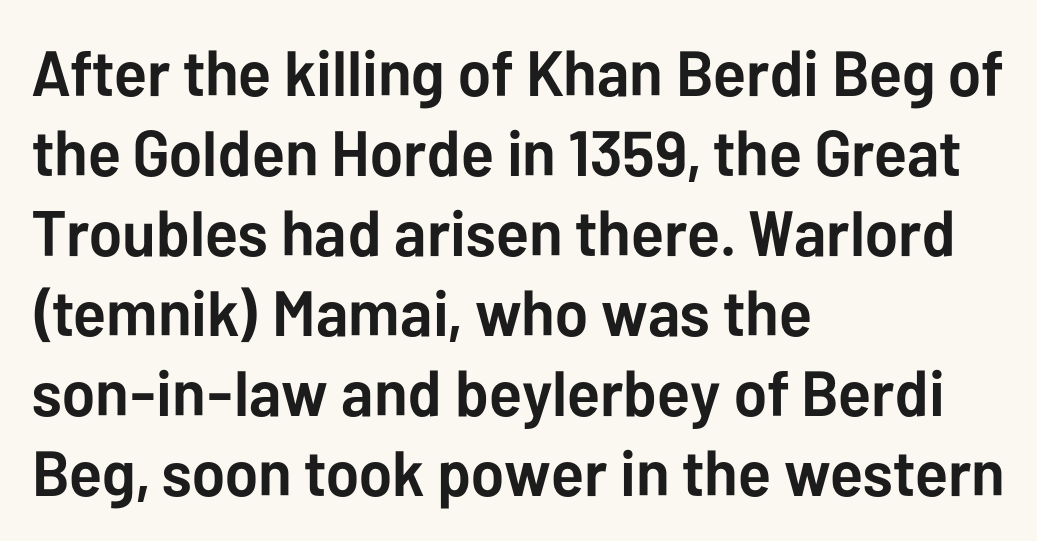
{"serif": "no", "italic": "no", "bold": "yes", "weight": "semibold", "width": "normal", "stroke_contrast": "low", "x_height": "medium", "monospaced": "no", "underline": "no", "align": "left", "line_spacing": "normal", "line_spacing_ratio": 1.25, "letter_spacing": "normal", "letter_spacing_em": 0.0, "glyph_px": 64}
